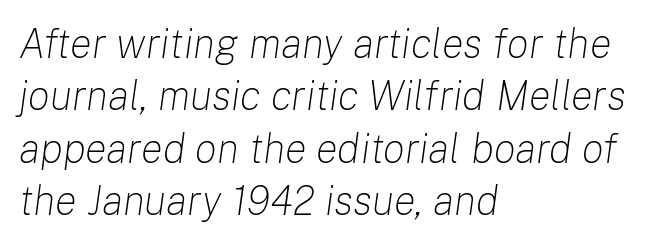
{"italic": "yes", "lean": "right", "slant_degrees": 8, "bold": "no", "weight": "light", "width": "normal", "stroke_contrast": "low", "x_height": "medium", "monospaced": "no", "underline": "no", "align": "left", "line_spacing": "normal", "line_spacing_ratio": 1.28, "letter_spacing": "normal", "letter_spacing_em": 0.0, "glyph_px": 41}
